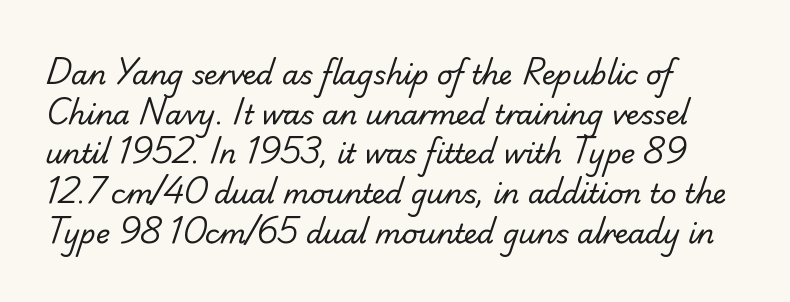
Summary of weight: not heavy and not bold. Quick note: underline off. These lines keep a tight, regular rhythm from letter to letter. Alignment: flush left.
